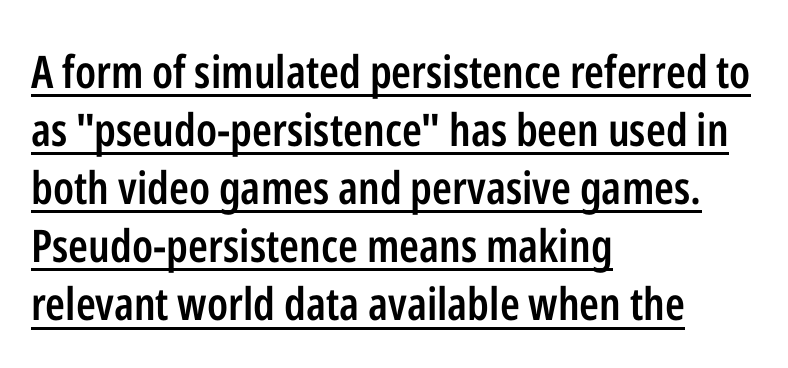
The image shows 45 px semibold, condensed sans-serif type, upright; set left-aligned, normal line spacing (1.29x), normal letter spacing, underlined; low stroke contrast and a medium x-height.
